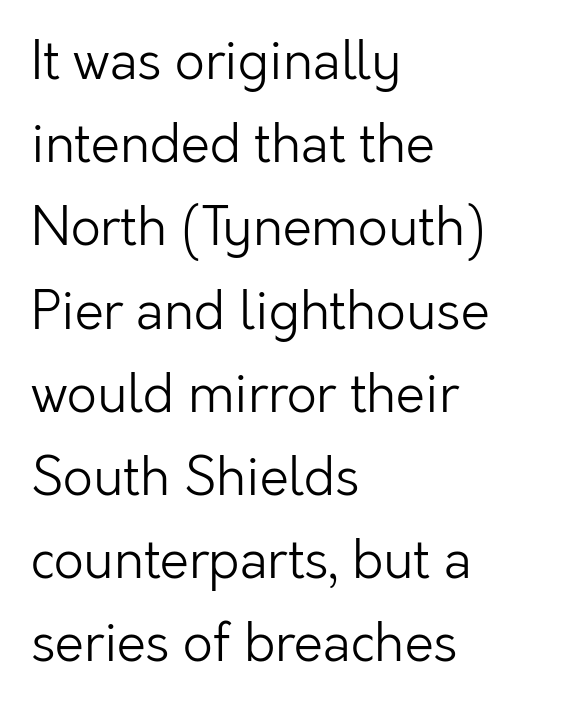
Q: Is the text bold? A: No.
Q: Is the text italic (slanted)? A: No, it is upright.
Q: Is the typeface a serif or a sans-serif typeface? A: Sans-serif.
Q: Is the text underlined? A: No.
Q: How is the paragraph aligned? A: Left-aligned.
Q: Is the spacing between letters normal or unusually wide? A: Normal.
Q: Is the spacing between lines tight, normal or loose? A: Normal.
Q: Width (condensed, normal, or wide)? A: Normal.
Q: Stroke contrast? A: Low.
Q: x-height? A: Medium.
Q: Monospaced? A: No.
